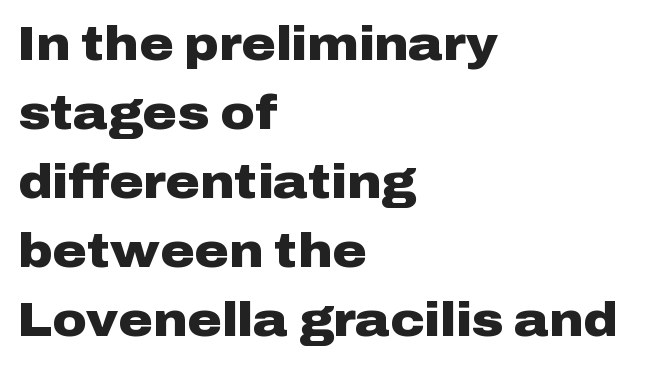
The image shows 47 px heavy, wide sans-serif type, upright; set left-aligned, normal line spacing (1.47x), normal letter spacing, not underlined; low stroke contrast and a medium x-height.
